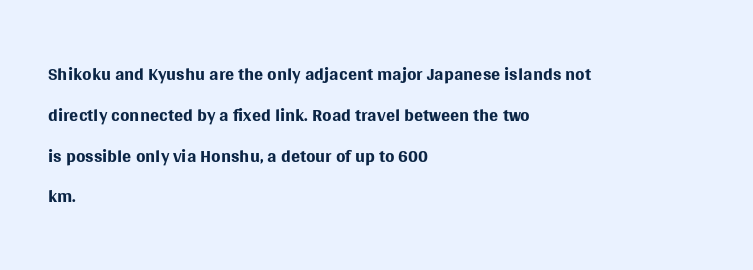
Q: Is the text bold? A: No.
Q: Is the text italic (slanted)? A: No, it is upright.
Q: Is the text underlined? A: No.
Q: How is the paragraph aligned? A: Left-aligned.
Q: Is the spacing between letters normal or unusually wide? A: Normal.
Q: Is the spacing between lines tight, normal or loose? A: Normal.
